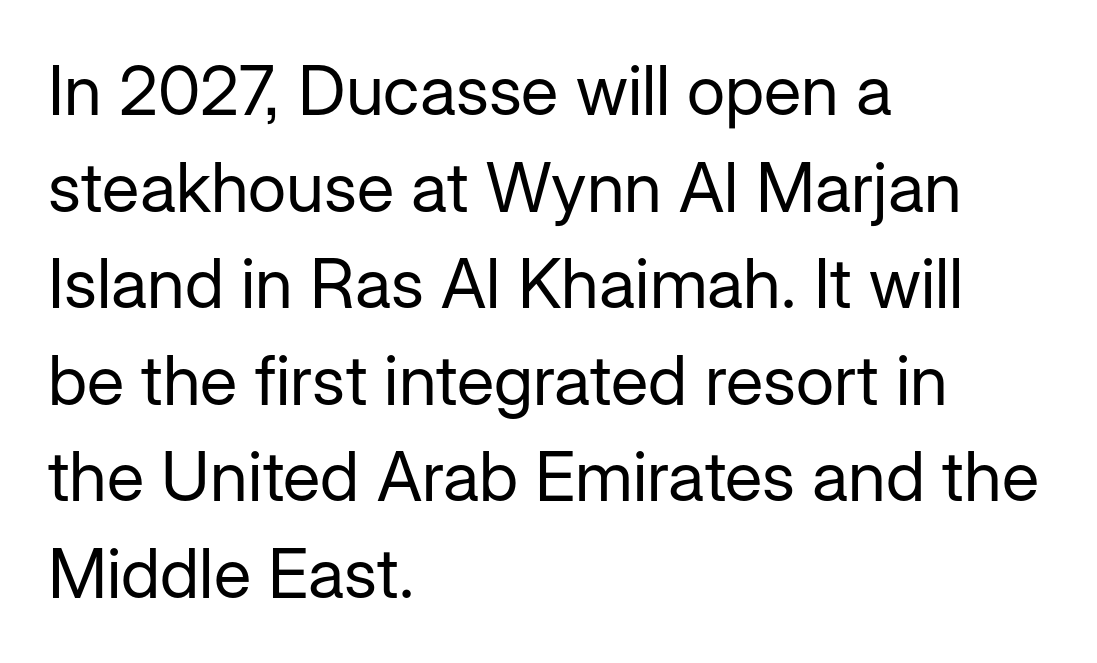
{"serif": "no", "italic": "no", "bold": "no", "weight": "regular", "width": "normal", "stroke_contrast": "low", "x_height": "medium", "monospaced": "no", "underline": "no", "align": "left", "line_spacing": "normal", "line_spacing_ratio": 1.4, "letter_spacing": "normal", "letter_spacing_em": 0.0, "glyph_px": 69}
